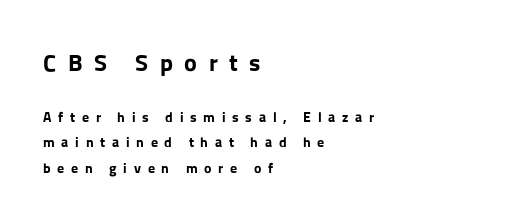
Characters follow at a spacing far wider than the type designer built in. A clean baseline with only descenders dipping below it. Between these two stacked blocks, the higher one wins on size. Emphasis by weight is at full strength: bold. Short and long lines alike share a common starting point at left.
